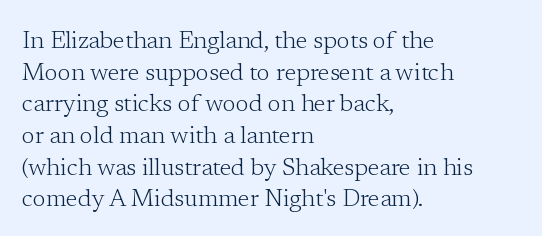
The image shows 24 px text type, upright; set left-aligned, normal line spacing (1.32x), normal letter spacing, not underlined.
